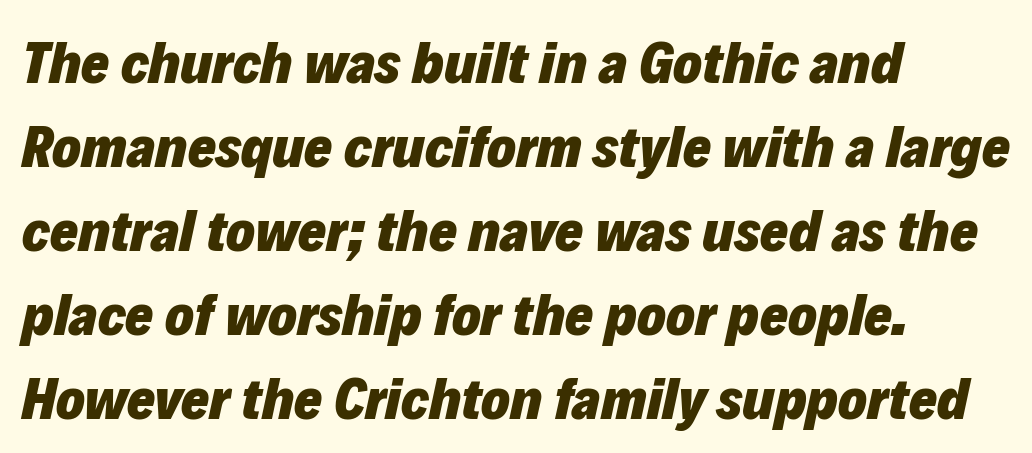
Q: Is the text bold? A: Yes.
Q: Is the text italic (slanted)? A: Yes, it leans right by about 12 degrees.
Q: Is the text underlined? A: No.
Q: How is the paragraph aligned? A: Left-aligned.
Q: Is the spacing between letters normal or unusually wide? A: Normal.
Q: Is the spacing between lines tight, normal or loose? A: Normal.
Q: Width (condensed, normal, or wide)? A: Normal.
Q: Stroke contrast? A: Low.
Q: x-height? A: Medium.
Q: Monospaced? A: No.
